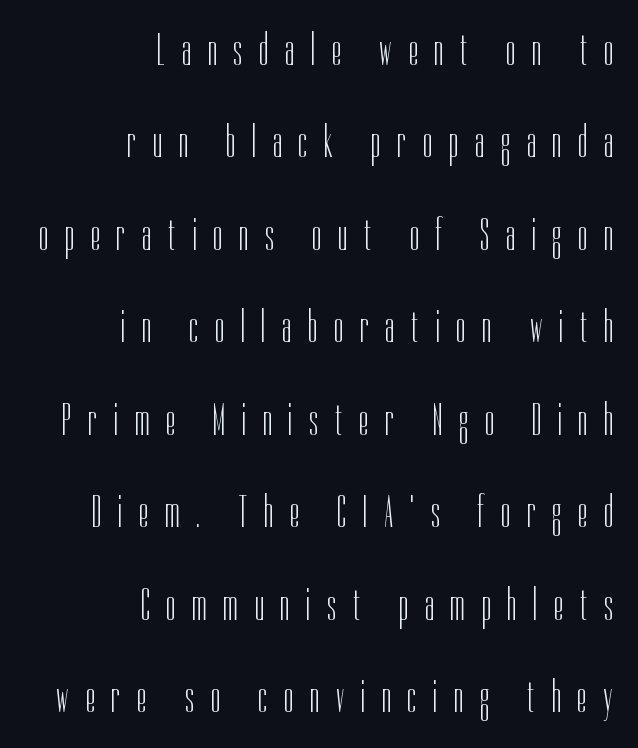
Q: Is the text bold? A: No.
Q: Is the text italic (slanted)? A: No, it is upright.
Q: Is the typeface a serif or a sans-serif typeface? A: Sans-serif.
Q: Is the text underlined? A: No.
Q: How is the paragraph aligned? A: Right-aligned.
Q: Is the spacing between letters normal or unusually wide? A: Unusually wide.
Q: Is the spacing between lines tight, normal or loose? A: Loose.
Q: Width (condensed, normal, or wide)? A: Condensed.
Q: Stroke contrast? A: Low.
Q: x-height? A: Medium.
Q: Monospaced? A: No.
